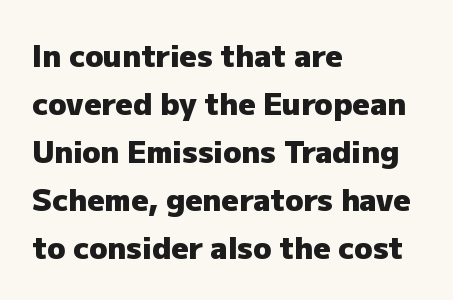
Q: Is the text bold? A: Yes.
Q: Is the text italic (slanted)? A: No, it is upright.
Q: Is the typeface a serif or a sans-serif typeface? A: Sans-serif.
Q: Is the text underlined? A: No.
Q: How is the paragraph aligned? A: Left-aligned.
Q: Is the spacing between letters normal or unusually wide? A: Normal.
Q: Is the spacing between lines tight, normal or loose? A: Normal.
Q: Width (condensed, normal, or wide)? A: Normal.
Q: Stroke contrast? A: Low.
Q: x-height? A: Medium.
Q: Monospaced? A: No.
